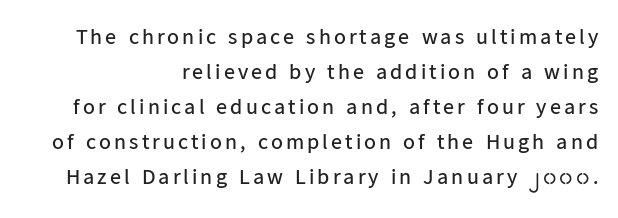
The image shows 22 px text type, upright; set right-aligned, normal line spacing (1.59x), not underlined.
